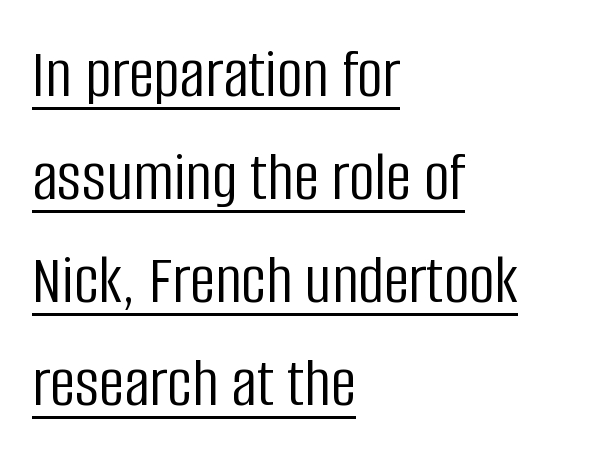
The image shows 71 px light, condensed sans-serif type, upright; set left-aligned, normal line spacing (1.45x), normal letter spacing, underlined; low stroke contrast and a large x-height.
